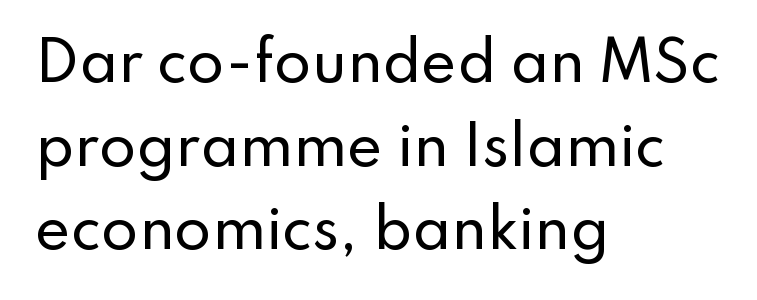
Q: Is the text italic (slanted)? A: No, it is upright.
Q: Is the typeface a serif or a sans-serif typeface? A: Sans-serif.
Q: Is the text underlined? A: No.
Q: How is the paragraph aligned? A: Left-aligned.
Q: Is the spacing between letters normal or unusually wide? A: Normal.
Q: Is the spacing between lines tight, normal or loose? A: Normal.
Q: Width (condensed, normal, or wide)? A: Normal.
Q: Stroke contrast? A: Low.
Q: x-height? A: Small.
Q: Monospaced? A: No.
